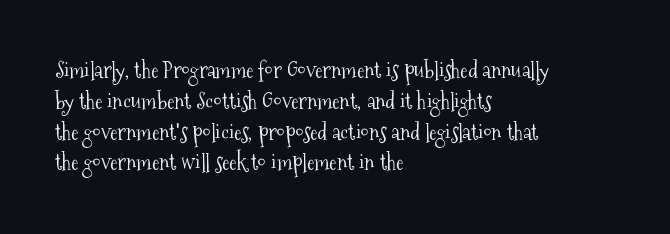
The image shows 22 px text type, upright; set left-aligned, normal line spacing (1.4x), normal letter spacing, not underlined.
